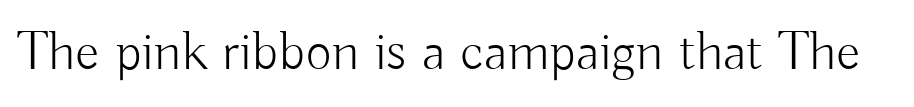
Q: Is the text bold? A: No.
Q: Is the text italic (slanted)? A: No, it is upright.
Q: Is the typeface a serif or a sans-serif typeface? A: Sans-serif.
Q: Is the text underlined? A: No.
Q: Is the spacing between letters normal or unusually wide? A: Normal.
Q: Width (condensed, normal, or wide)? A: Normal.
Q: Stroke contrast? A: Low.
Q: x-height? A: Small.
Q: Monospaced? A: No.
